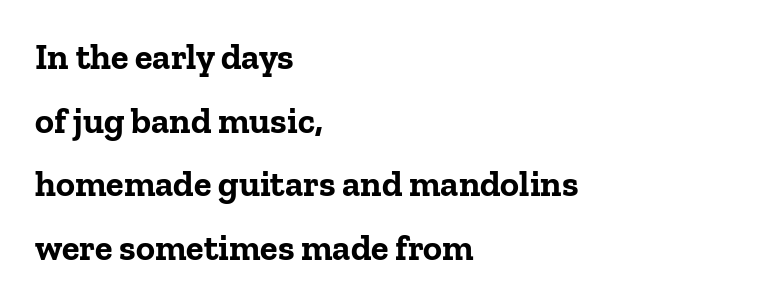
The image shows 36 px bold serif type, upright; set left-aligned, line spacing 1.77x, normal letter spacing, not underlined; low stroke contrast and a medium x-height.
